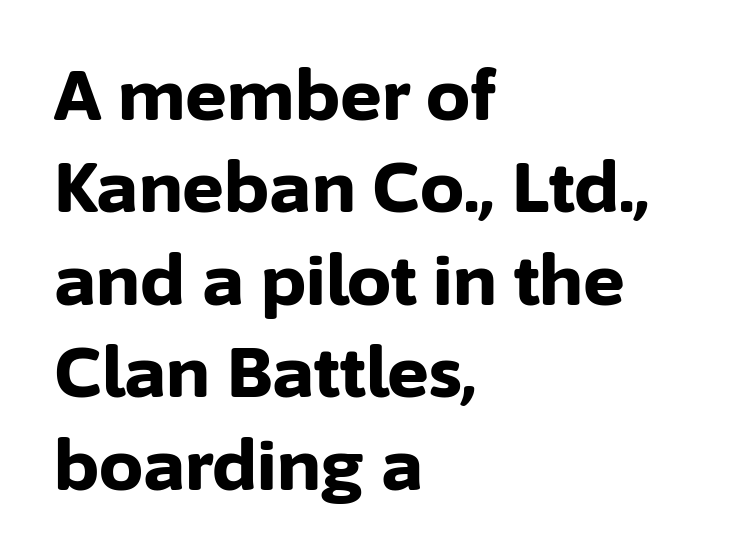
The image shows 70 px bold sans-serif type, upright; set left-aligned, normal line spacing (1.32x), normal letter spacing, not underlined; low stroke contrast and a medium x-height.
